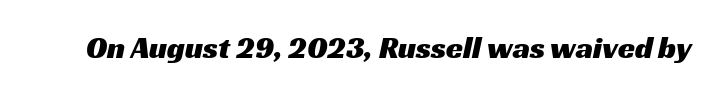
Q: Is the typeface a serif or a sans-serif typeface? A: Sans-serif.
Q: Is the text underlined? A: No.
Q: Is the spacing between letters normal or unusually wide? A: Normal.
Q: Width (condensed, normal, or wide)? A: Wide.
Q: Stroke contrast? A: Medium.
Q: x-height? A: Medium.
Q: Monospaced? A: No.
